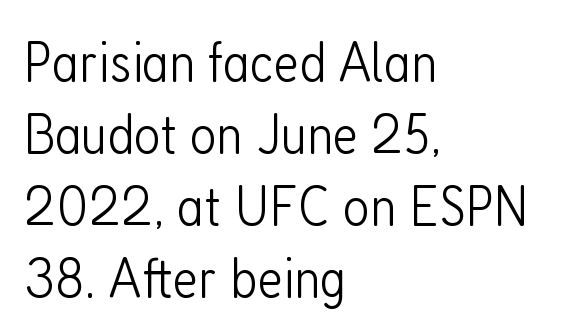
The image shows 58 px light, condensed sans-serif type, upright; set left-aligned, line spacing 1.24x, normal letter spacing, not underlined; low stroke contrast and a medium x-height.
